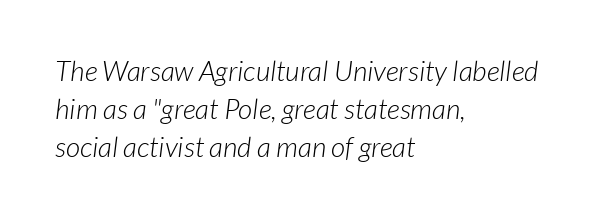
The image shows 28 px light sans-serif type; set left-aligned, normal line spacing (1.35x), normal letter spacing, not underlined; low stroke contrast and a medium x-height.
